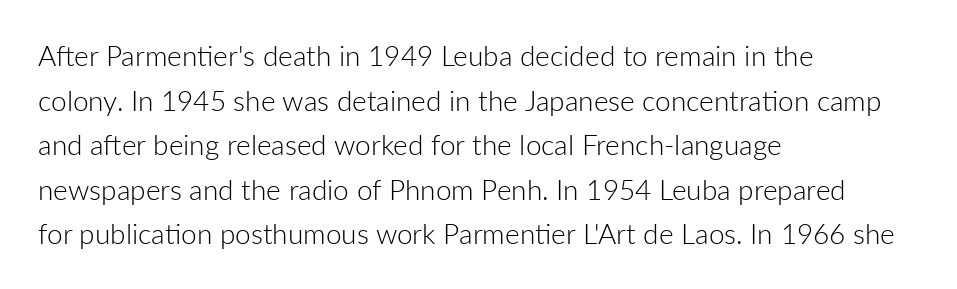
{"serif": "no", "italic": "no", "bold": "no", "weight": "light", "width": "normal", "stroke_contrast": "low", "x_height": "medium", "monospaced": "no", "underline": "no", "align": "left", "line_spacing": "normal", "line_spacing_ratio": 1.59, "letter_spacing": "normal", "letter_spacing_em": 0.0, "glyph_px": 28}
